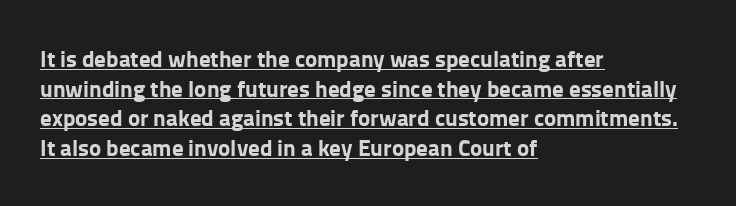
The compositor pushed each line to the left boundary. The glyphs have the mass of a bold cut. Every character sits straight up, as roman type does. Horizontal bands of white between lines are of average thickness. The specimen includes a rule beneath the text block's lines. How are the letters spaced? Ordinarily, with no added tracking.
